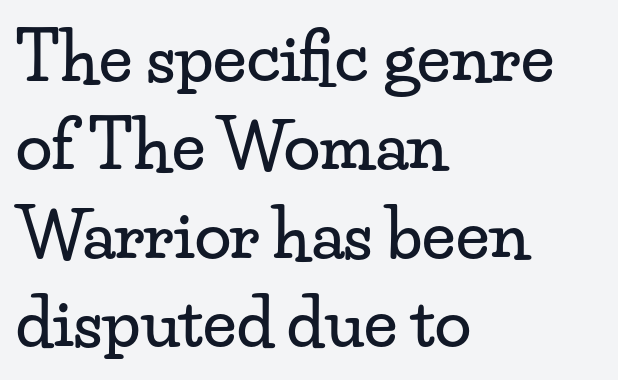
The image shows 66 px wide serif type, upright; set left-aligned, normal line spacing (1.34x), normal letter spacing, not underlined; low stroke contrast and a small x-height.
